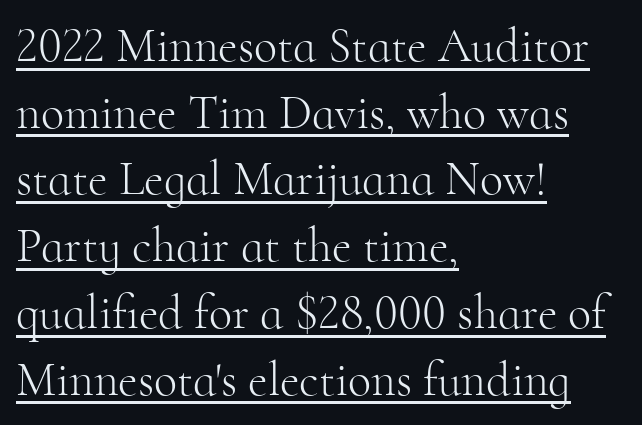
The image shows 48 px light serif type, upright; set left-aligned, normal line spacing (1.39x), normal letter spacing, underlined; high stroke contrast and a small x-height.
